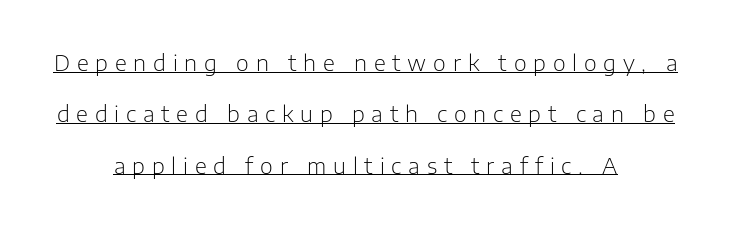
The whitespace from short lines is split evenly between both sides. Ordinary non-slanted type is in use. The rendered words wear a rule along their underside. Between one letter and the next there's a generous, obvious gap.
